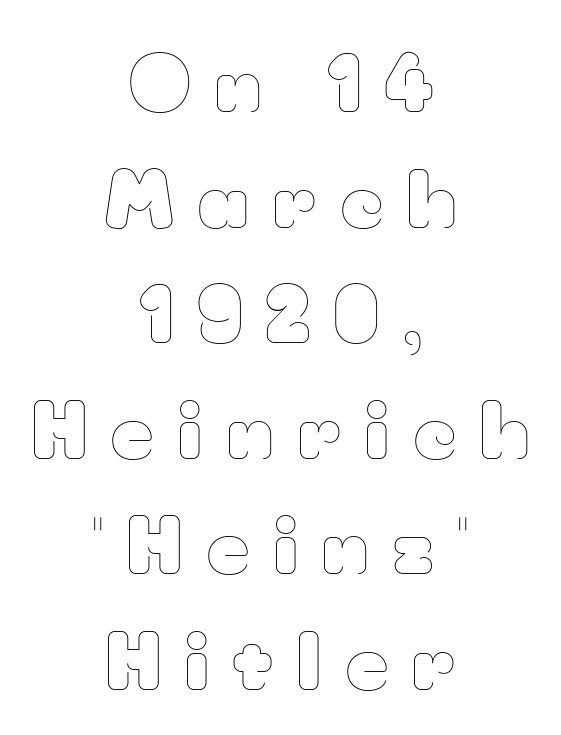
{"italic": "no", "bold": "no", "weight": "thin", "width": "normal", "stroke_contrast": "low", "x_height": "small", "monospaced": "no", "underline": "no", "align": "center", "line_spacing": "normal", "line_spacing_ratio": 1.52, "letter_spacing": "wide", "letter_spacing_em": 0.3, "glyph_px": 76}
